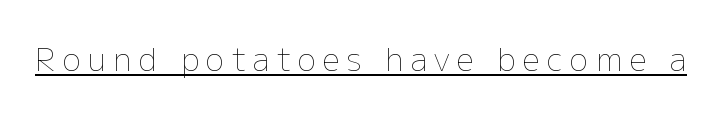
The typeface has the unassuming heft of standard copy or less. The lettering stays uniformly vertical, giving the passage a roman look. Students, note that the glyphs here are deliberately spaced far apart. Honestly, the underline is the first thing you notice here. Do the characters align in a grid? No, the font is proportional.
